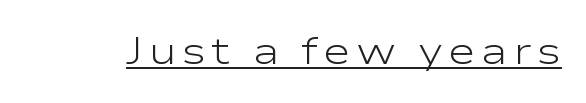
The rendered words wear a rule along their underside. This sample has the flowing, uneven cadence of proportional lettering. Stroke thickness stays within the range of a standard reading face or lighter. Regarding serifs, this sample does without them. Every character sits straight up, as roman type does.
